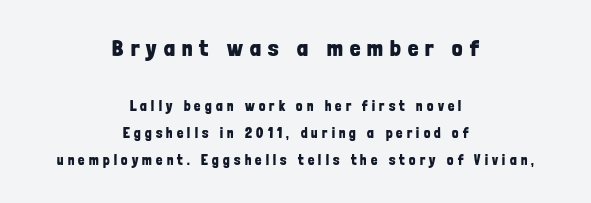
The image shows 23 px bold type, upright; set centered, loose line spacing (1.93x), unusually wide letter spacing (+0.31 em), not underlined; the first (top) block is 1.64x larger.
